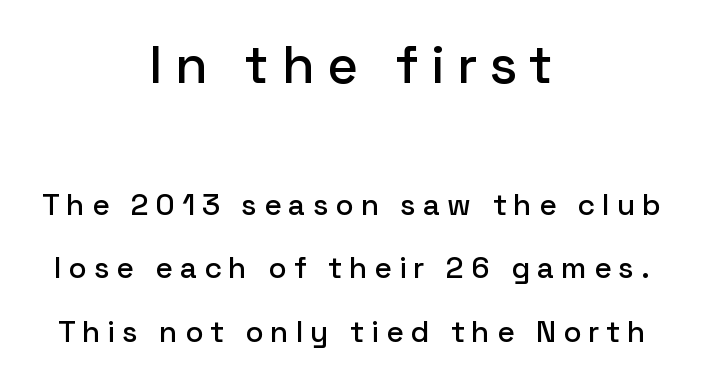
{"serif": "no", "italic": "no", "width": "normal", "stroke_contrast": "low", "x_height": "medium", "monospaced": "no", "underline": "no", "align": "center", "line_spacing": "loose", "line_spacing_ratio": 2.12, "letter_spacing": "wide", "letter_spacing_em": 0.23, "larger_block": "first", "size_ratio": 1.77, "glyph_px": 53}
